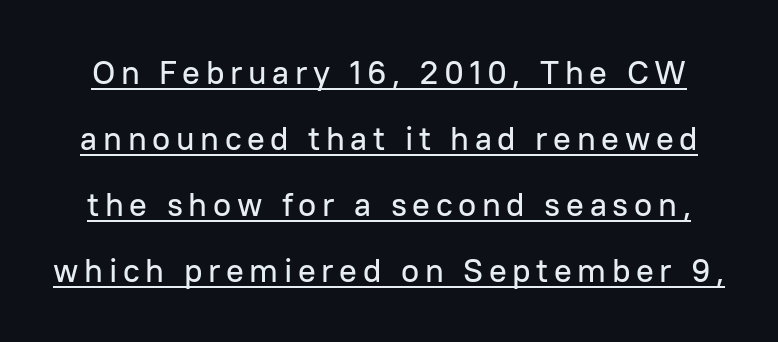
Q: Is the text italic (slanted)? A: No, it is upright.
Q: Is the typeface a serif or a sans-serif typeface? A: Sans-serif.
Q: Is the text underlined? A: Yes.
Q: Is the spacing between lines tight, normal or loose? A: Loose.
Q: Width (condensed, normal, or wide)? A: Normal.
Q: Stroke contrast? A: Low.
Q: x-height? A: Medium.
Q: Monospaced? A: No.
